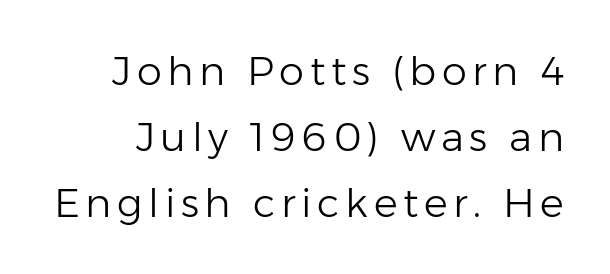
The image shows 40 px light sans-serif type, upright; set normal line spacing (1.65x), not underlined; low stroke contrast and a medium x-height.
